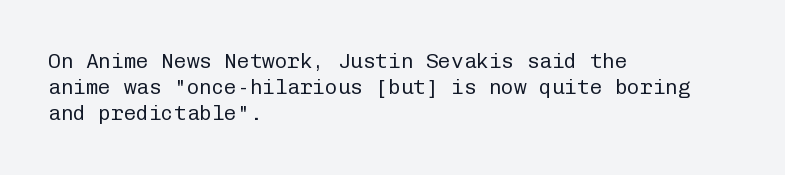
Q: Is the text bold? A: No.
Q: Is the text italic (slanted)? A: No, it is upright.
Q: Is the text underlined? A: No.
Q: How is the paragraph aligned? A: Left-aligned.
Q: Is the spacing between letters normal or unusually wide? A: Normal.
Q: Is the spacing between lines tight, normal or loose? A: Normal.
